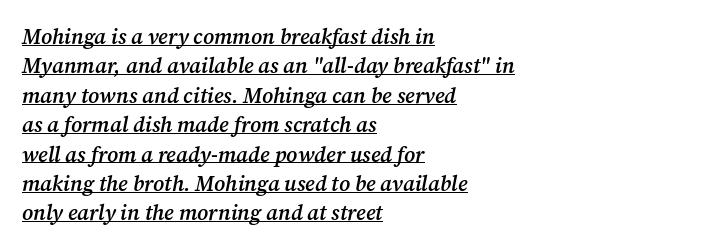
The image shows 21 px text type, italic (leaning right); set left-aligned, normal line spacing (1.4x), normal letter spacing, underlined.
